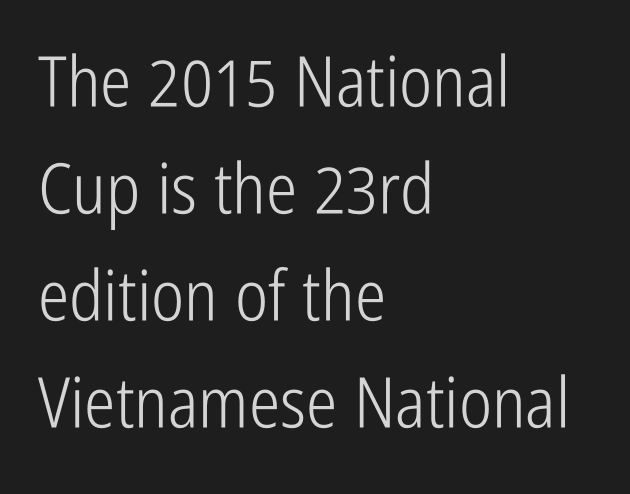
Serifs: no, the terminals of the letterforms are clean. A clean baseline with only descenders dipping below it. Looks like regular typesetting: each glyph gets only the width it needs. How are the letters spaced? Ordinarily, with no added tracking. Heft: none added — not bold.
